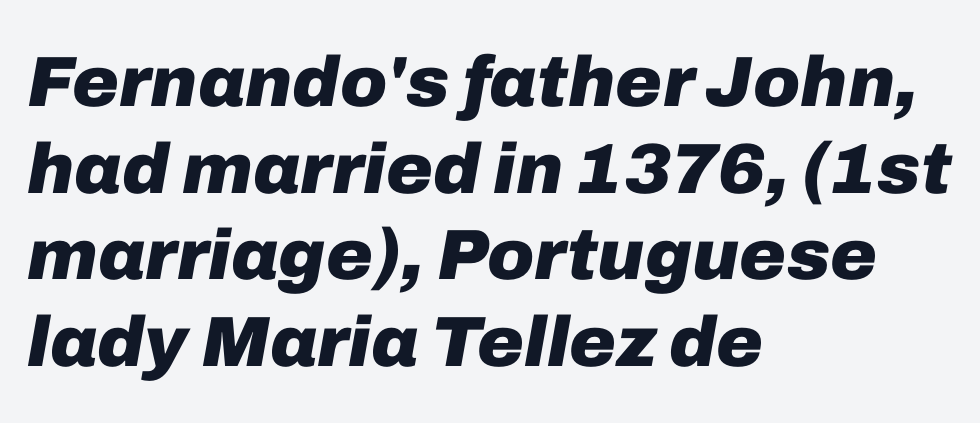
The image shows 71 px heavy type, italic (leaning right); set left-aligned, line spacing 1.22x, normal letter spacing, not underlined; low stroke contrast and a medium x-height.
